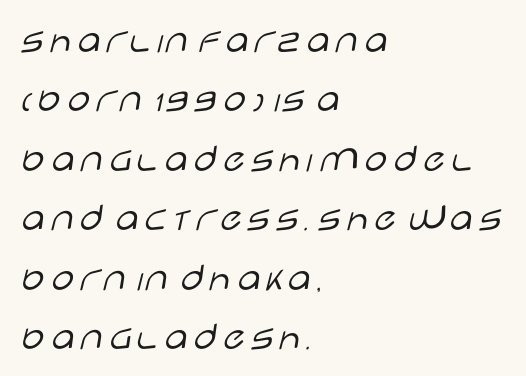
The image shows 41 px light, wide sans-serif type; set left-aligned, normal line spacing (1.45x), normal letter spacing, not underlined; low stroke contrast and a large x-height.
